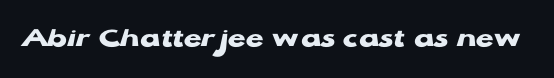
The image shows 29 px heavy, wide sans-serif type, upright; set normal letter spacing, not underlined; low stroke contrast and a medium x-height.
